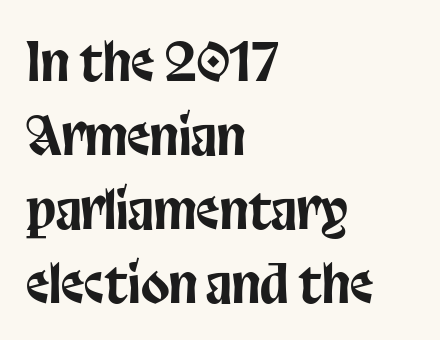
The setting favours the left margin, as ordinary paragraphs usually do. This is sans-serif lettering, the kind often seen on screens and signage. Do the characters align in a grid? No, the font is proportional. Words appear dense and cohesive because spacing is normal. Rule under the text: the space is simply empty.
